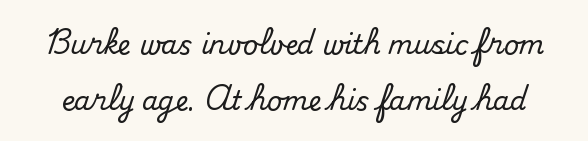
Q: Is the text italic (slanted)? A: Yes.
Q: Is the text underlined? A: No.
Q: Is the spacing between letters normal or unusually wide? A: Normal.
Q: Is the spacing between lines tight, normal or loose? A: Loose.
